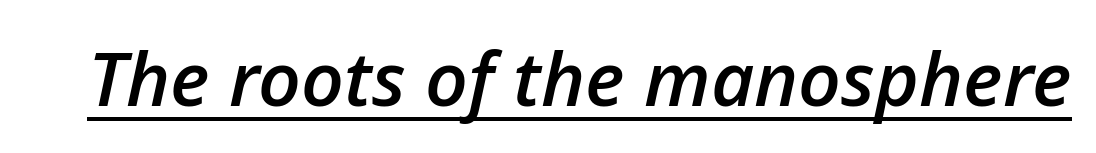
Q: Is the text bold? A: Semi-bold.
Q: Is the text italic (slanted)? A: Yes, it leans right by about 12 degrees.
Q: Is the text underlined? A: Yes.
Q: Is the spacing between letters normal or unusually wide? A: Normal.
Q: Width (condensed, normal, or wide)? A: Normal.
Q: Stroke contrast? A: Low.
Q: x-height? A: Medium.
Q: Monospaced? A: No.
